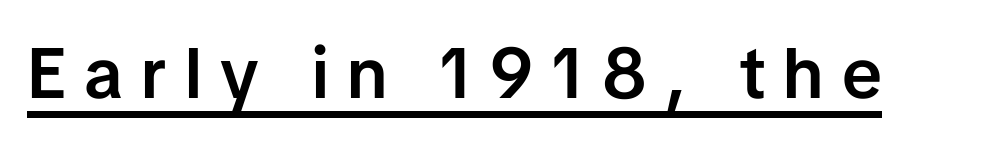
Does a line run under the words? Yes, clearly. Unlike italic type, these characters show no tilt at all. The rendering shows plain stroke endings on the letterforms — a sans-serif design. A fair bit of extra ink — the face is semibold, not bold.
